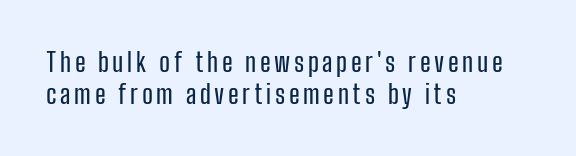
The image shows 26 px text type, upright; set left-aligned, line spacing 1.22x, not underlined.
